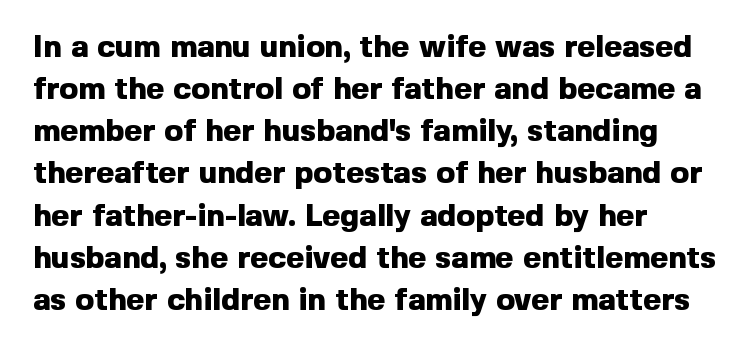
The letters stand straight up with perfectly vertical stems. Has an underline been added? It has not. Letter spacing: default. On the weight axis this lands at bold, roughly 700. Typeset ragged right — the left edge is the straight one. This sample has the flowing, uneven cadence of proportional lettering.
